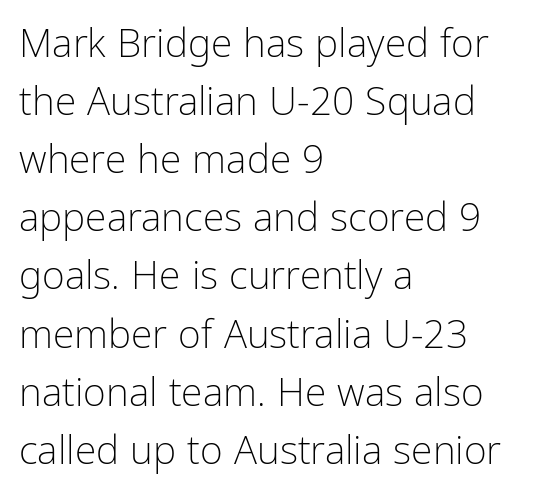
{"serif": "no", "italic": "no", "bold": "no", "weight": "light", "width": "condensed", "stroke_contrast": "low", "x_height": "medium", "monospaced": "no", "underline": "no", "align": "left", "line_spacing": "normal", "line_spacing_ratio": 1.49, "letter_spacing": "normal", "letter_spacing_em": 0.0, "glyph_px": 39}
